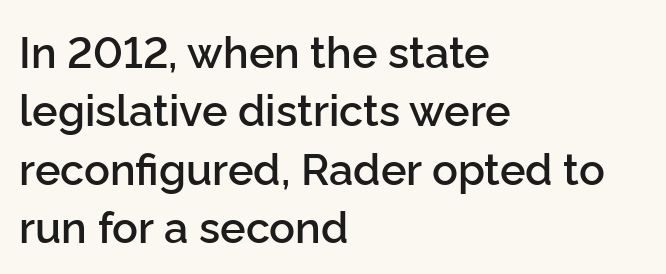
The image shows 43 px semibold sans-serif type, upright; set left-aligned, normal line spacing (1.36x), normal letter spacing, not underlined; low stroke contrast and a medium x-height.
